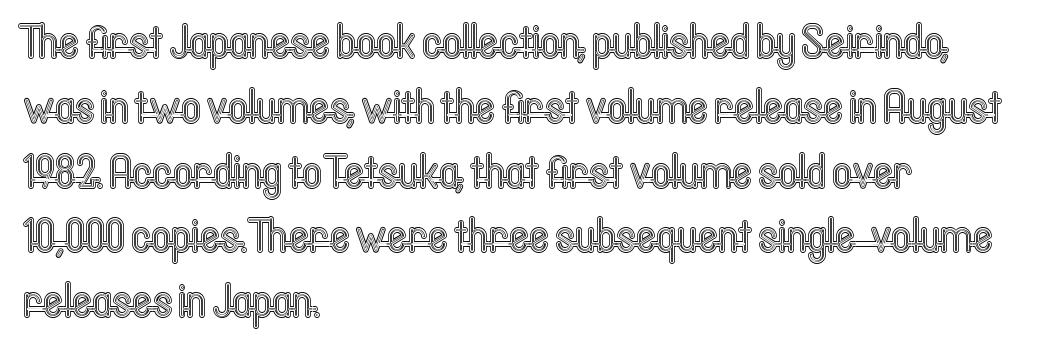
Quick note: underline off. The block of text has a typical density, with ordinary space between rows. This rendering leaves character spacing at its baseline value. Style check: upright. Each letter keeps its own natural width here, so spacing adapts to shape.
